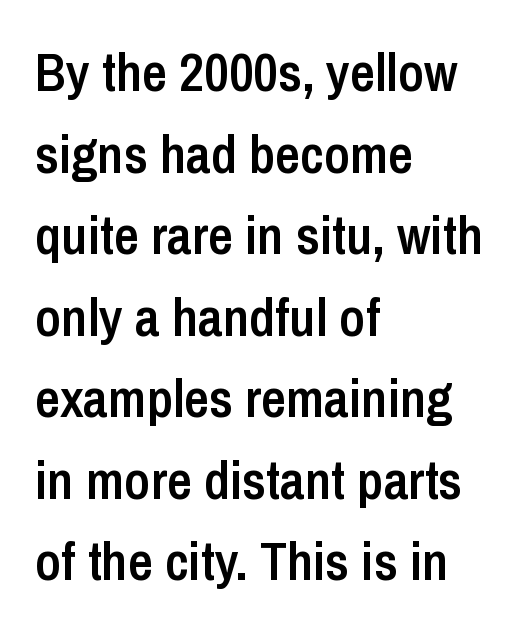
You could not count columns in this text — the font is proportionally spaced. Style check: upright. The passage is arranged the way most books set body copy — flush left. Anything drawn beneath the words? Only blank space. Compared with typical body copy, the letter spacing here is the same.
